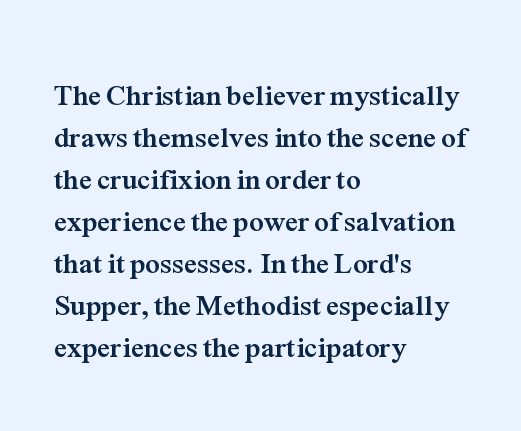
{"serif": "yes", "italic": "no", "bold": "yes", "weight": "semibold", "width": "normal", "stroke_contrast": "medium", "x_height": "medium", "monospaced": "no", "underline": "no", "align": "left", "line_spacing": "normal", "line_spacing_ratio": 1.45, "letter_spacing": "normal", "letter_spacing_em": 0.0, "glyph_px": 29}
